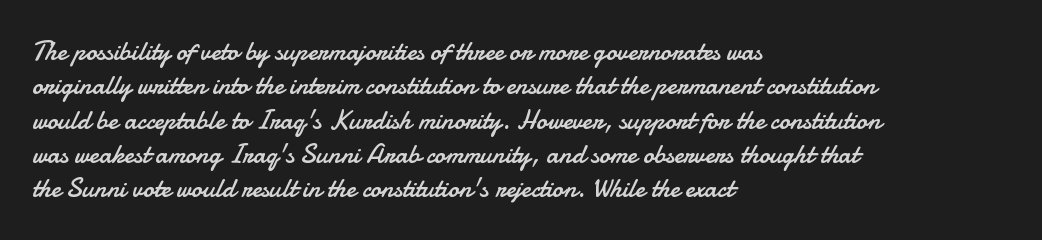
The image shows 27 px text type; set left-aligned, normal line spacing (1.27x), normal letter spacing, not underlined.
